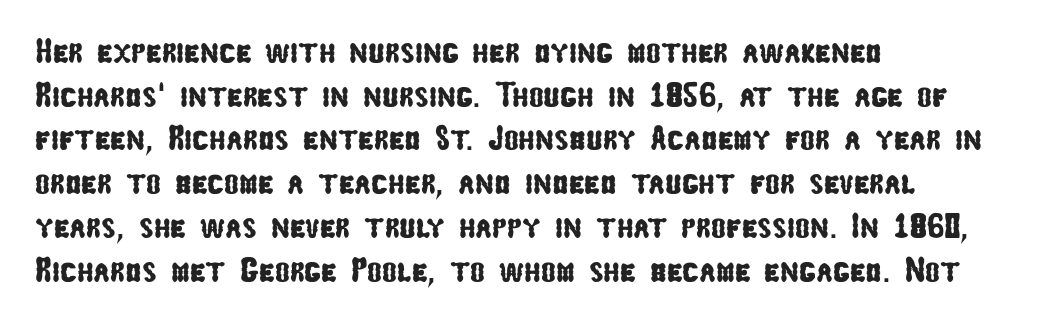
The image shows 35 px condensed sans-serif type; set left-aligned, normal line spacing (1.25x), normal letter spacing, not underlined; low stroke contrast and a medium x-height.
